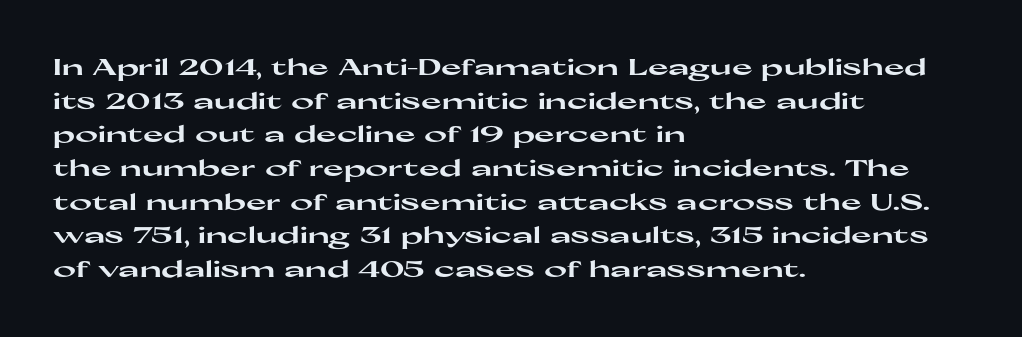
The image shows 22 px bold type, upright; set left-aligned, normal line spacing (1.53x), normal letter spacing, not underlined.
